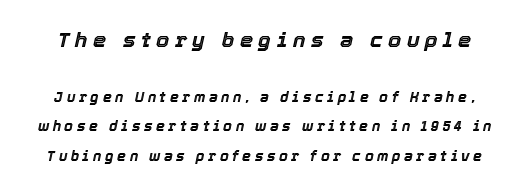
Large over small — that's the arrangement of the two blocks here. Lines of text with bare space underneath. The lines are spread far apart with generous leading. Slanted lettering throughout. A typesetter would call this heavily tracked-out type.
